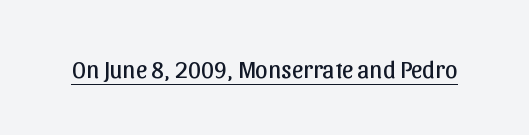
The letterforms sit at book weight or below. Posture: upright roman. Here the glyphs are tracked normally, forming tight word shapes. The words here are underlined.
